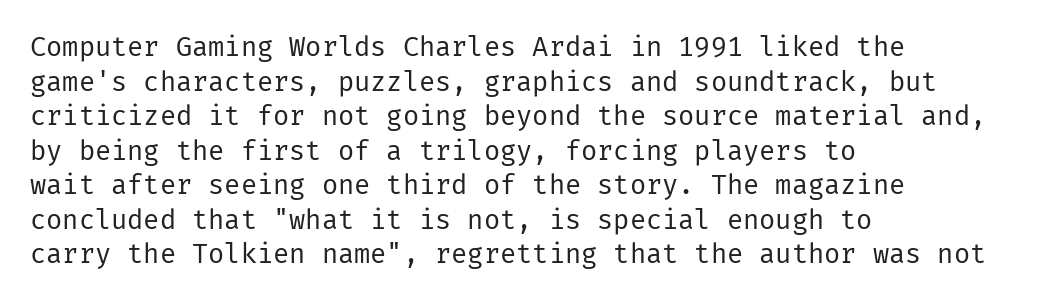
The image shows 27 px text type, upright; set left-aligned, normal line spacing (1.28x), normal letter spacing, not underlined.
